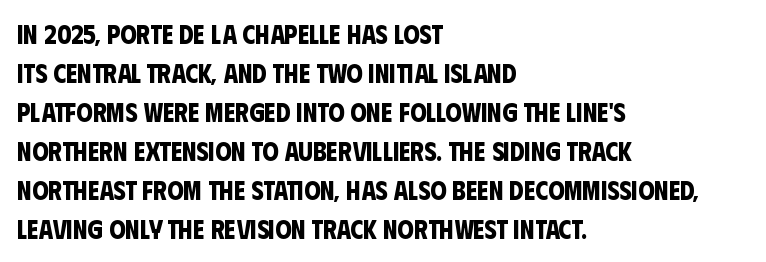
The foot of each line stays bare and open. Standard letterfit; no display-style spreading of the glyphs. Quick note: interline space is typical. If you drew a ruler down the left edge, every line would touch it.
